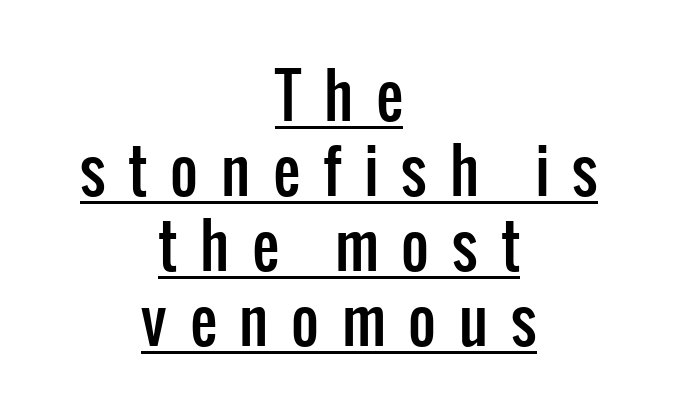
You could only call the tracking loose — the letters float apart. Looks like someone drew a line under every word here. A sans-serif font was chosen for this passage. Regular leading.
